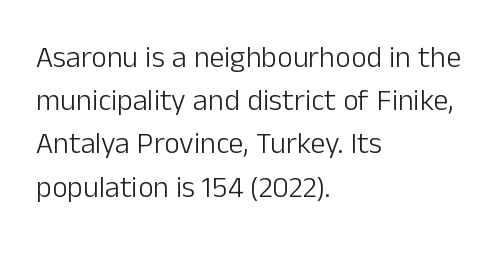
Q: Is the text bold? A: No.
Q: Is the text italic (slanted)? A: No, it is upright.
Q: Is the typeface a serif or a sans-serif typeface? A: Sans-serif.
Q: Is the text underlined? A: No.
Q: How is the paragraph aligned? A: Left-aligned.
Q: Is the spacing between letters normal or unusually wide? A: Normal.
Q: Is the spacing between lines tight, normal or loose? A: Normal.
Q: Width (condensed, normal, or wide)? A: Normal.
Q: Stroke contrast? A: Low.
Q: x-height? A: Medium.
Q: Monospaced? A: No.
